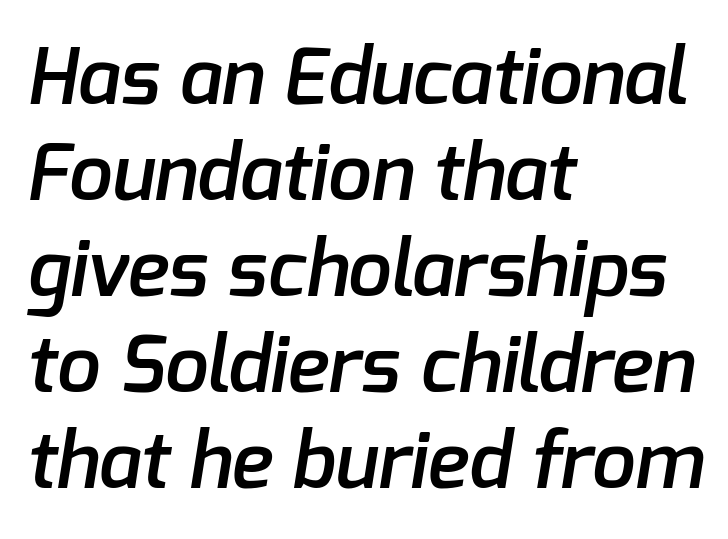
Q: Is the text bold? A: Semi-bold.
Q: Is the typeface a serif or a sans-serif typeface? A: Sans-serif.
Q: Is the text underlined? A: No.
Q: How is the paragraph aligned? A: Left-aligned.
Q: Is the spacing between letters normal or unusually wide? A: Normal.
Q: Width (condensed, normal, or wide)? A: Normal.
Q: Stroke contrast? A: Low.
Q: x-height? A: Medium.
Q: Monospaced? A: No.
